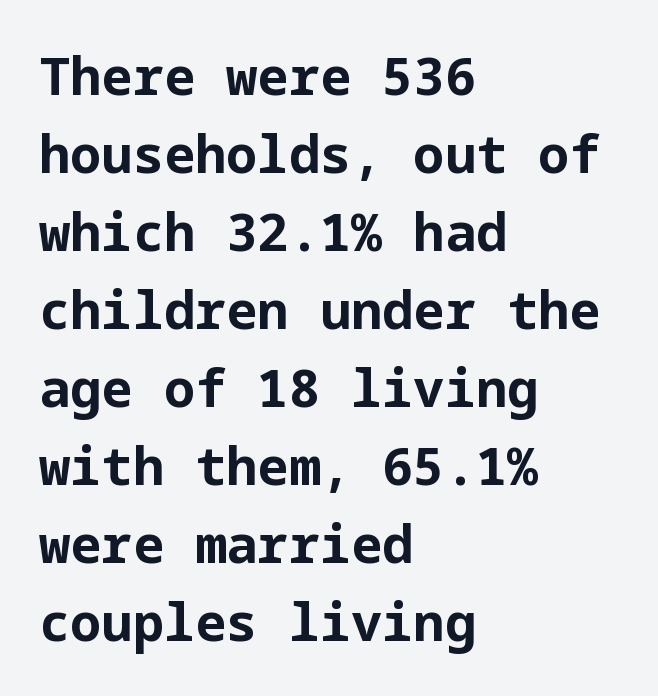
Q: Is the text bold? A: Yes.
Q: Is the text italic (slanted)? A: No, it is upright.
Q: Is the typeface a serif or a sans-serif typeface? A: Sans-serif.
Q: Is the text underlined? A: No.
Q: How is the paragraph aligned? A: Left-aligned.
Q: Is the spacing between letters normal or unusually wide? A: Normal.
Q: Is the spacing between lines tight, normal or loose? A: Normal.
Q: Width (condensed, normal, or wide)? A: Normal.
Q: Stroke contrast? A: Low.
Q: x-height? A: Medium.
